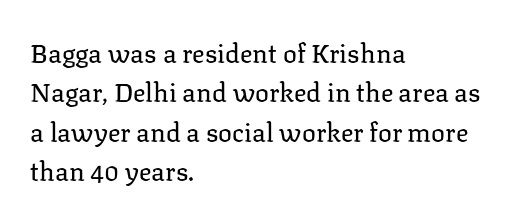
Q: Is the text bold? A: No.
Q: Is the text italic (slanted)? A: No, it is upright.
Q: Is the text underlined? A: No.
Q: How is the paragraph aligned? A: Left-aligned.
Q: Is the spacing between letters normal or unusually wide? A: Normal.
Q: Is the spacing between lines tight, normal or loose? A: Normal.
